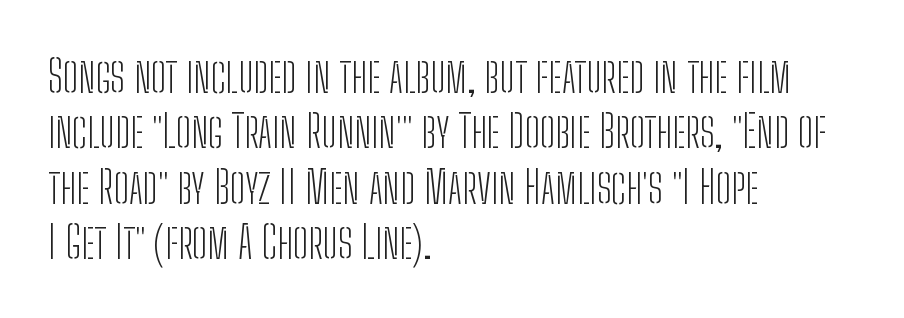
The weight would be labelled regular, book, light, or lighter still. Nobody touched the tracking dial on this one. Note the varied advance widths — an 'i' is clearly narrower than an 'm'. The type family on display is of the sans-serif kind. The foot of each line stays bare and open. This sample uses an upright cut, with every glyph sitting square on the baseline.
